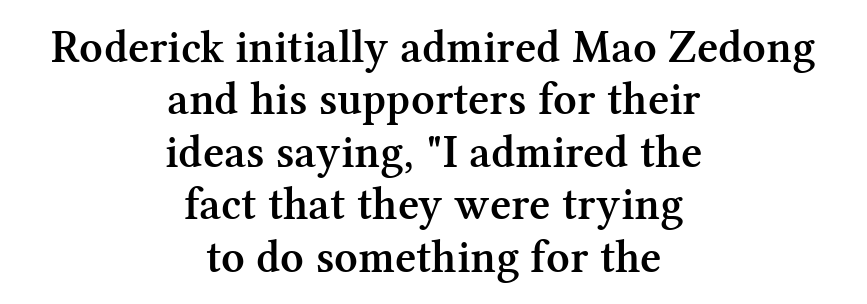
{"serif": "yes", "italic": "no", "bold": "semi", "weight": "semibold", "width": "normal", "stroke_contrast": "medium", "x_height": "medium", "monospaced": "no", "underline": "no", "align": "center", "line_spacing": "tight", "line_spacing_ratio": 1.14, "letter_spacing": "normal", "letter_spacing_em": 0.0, "glyph_px": 46}
